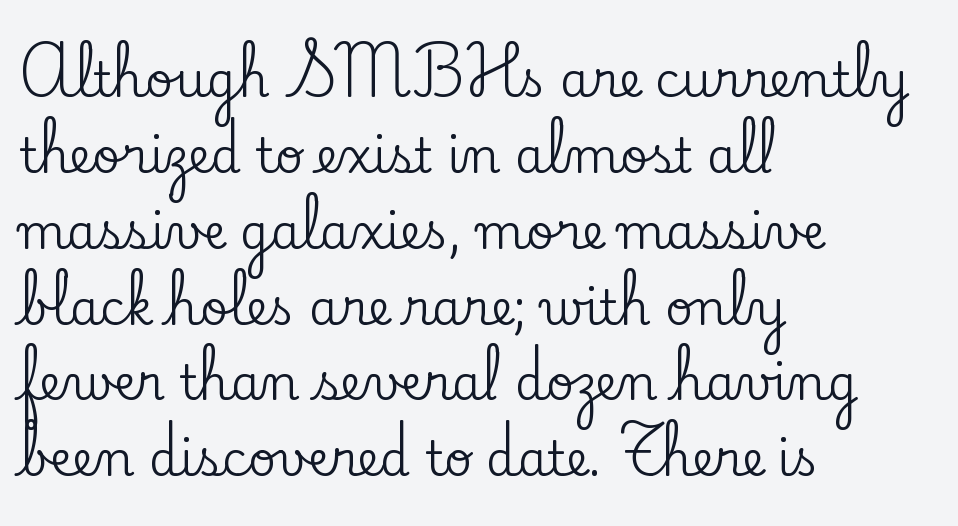
Any mark beneath the type? The region is blank. Tall strokes in this sample are plumb rather than angled. Successive baselines arrive at the customary interval. Compared with typical body copy, the letter spacing here is the same.
